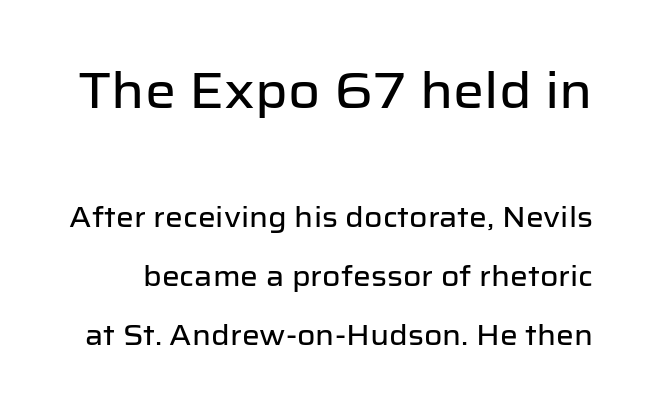
The rendering uses a large line-height, opening up the rows. Is this a fixed-width face? No — the glyphs have proportional, varying widths. Has an underline been added? It has not. Unlike a traditional serif, this face leaves its strokes unadorned. In terms of posture, this sample is upright. What stands out about the letter spacing? Nothing — it is the standard amount.
